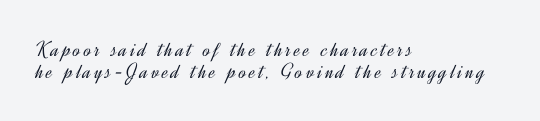
Q: Is the text bold? A: No.
Q: Is the text italic (slanted)? A: Yes.
Q: Is the text underlined? A: No.
Q: How is the paragraph aligned? A: Left-aligned.
Q: Is the spacing between lines tight, normal or loose? A: Tight.
